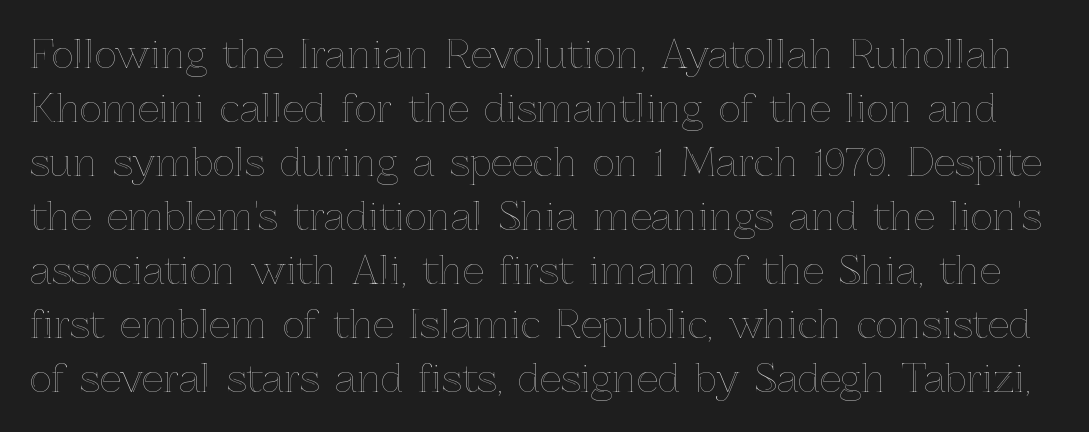
{"italic": "no", "width": "normal", "x_height": "medium", "monospaced": "no", "underline": "no", "line_spacing": "normal", "line_spacing_ratio": 1.42, "letter_spacing": "normal", "letter_spacing_em": 0.0, "glyph_px": 38}
